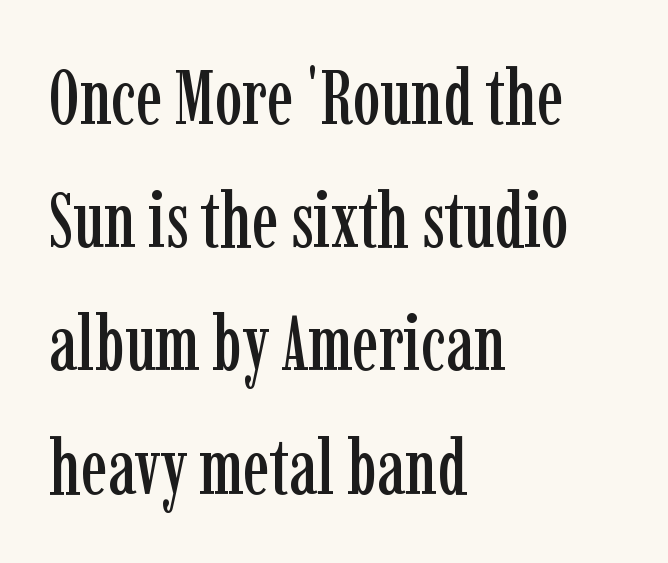
{"serif": "yes", "italic": "no", "width": "condensed", "stroke_contrast": "low", "x_height": "medium", "monospaced": "no", "underline": "no", "align": "left", "line_spacing": "normal", "line_spacing_ratio": 1.58, "letter_spacing": "normal", "letter_spacing_em": 0.0, "glyph_px": 78}
